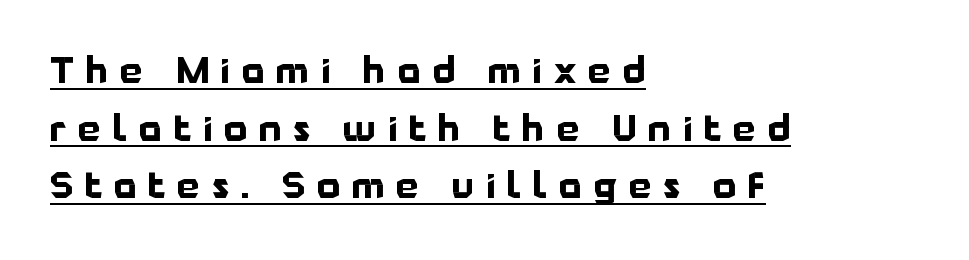
{"serif": "no", "italic": "no", "bold": "yes", "weight": "bold", "width": "normal", "stroke_contrast": "low", "x_height": "medium", "monospaced": "no", "underline": "yes", "align": "left", "line_spacing": "normal", "line_spacing_ratio": 1.6, "letter_spacing": "wide", "letter_spacing_em": 0.33, "glyph_px": 36}
